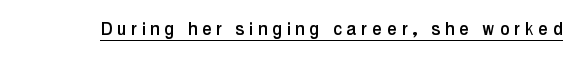
{"italic": "no", "underline": "yes", "letter_spacing": "wide", "letter_spacing_em": 0.27, "glyph_px": 21}
